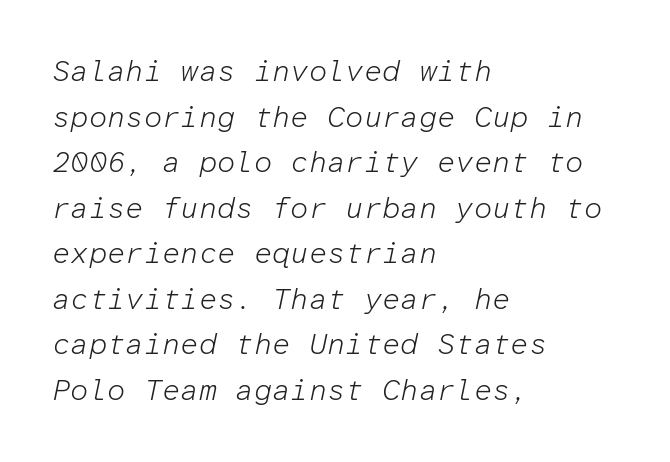
Q: Is the text bold? A: No.
Q: Is the text italic (slanted)? A: Yes, it leans right by about 12 degrees.
Q: Is the text underlined? A: No.
Q: How is the paragraph aligned? A: Left-aligned.
Q: Is the spacing between letters normal or unusually wide? A: Normal.
Q: Is the spacing between lines tight, normal or loose? A: Normal.
Q: Width (condensed, normal, or wide)? A: Normal.
Q: Stroke contrast? A: Low.
Q: x-height? A: Medium.
Q: Monospaced? A: Yes.
